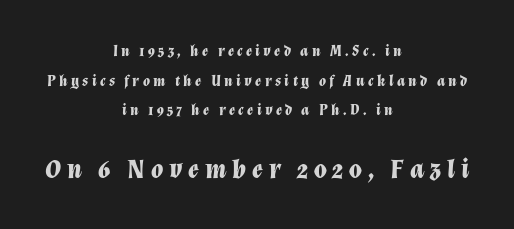
Q: Is the text bold? A: Yes.
Q: Is the text italic (slanted)? A: Yes, it leans right by about 12 degrees.
Q: Is the text underlined? A: No.
Q: How is the paragraph aligned? A: Centered.
Q: Is the spacing between letters normal or unusually wide? A: Unusually wide.
Q: Which block of text is set in a larger size, the first (top) or the second (bottom)? A: The second (bottom) one.
Q: Width (condensed, normal, or wide)? A: Normal.
Q: Stroke contrast? A: Low.
Q: x-height? A: Medium.
Q: Monospaced? A: No.
